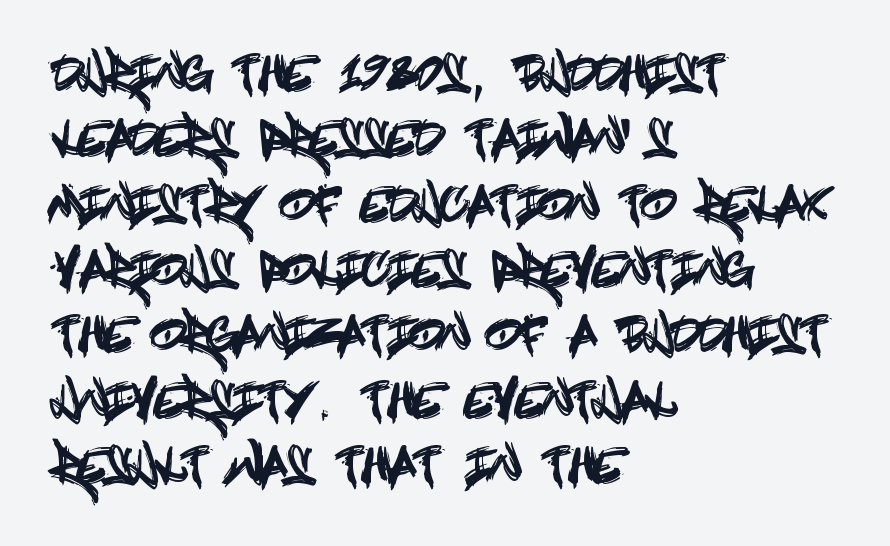
{"serif": "no", "width": "condensed", "x_height": "large", "underline": "no", "align": "left", "line_spacing": "normal", "line_spacing_ratio": 1.42, "letter_spacing": "normal", "letter_spacing_em": 0.0, "glyph_px": 46}
